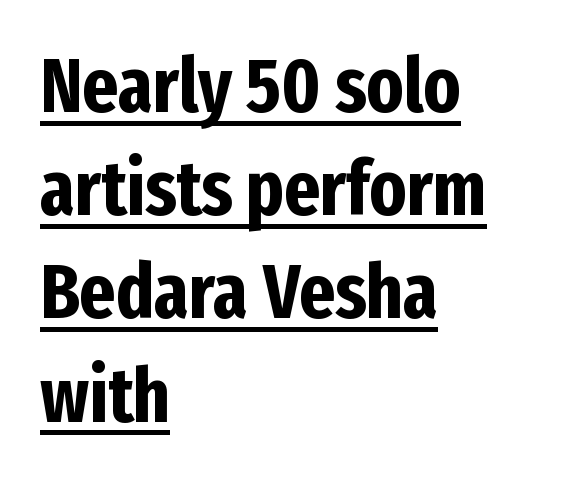
{"serif": "no", "italic": "no", "bold": "yes", "weight": "bold", "width": "condensed", "stroke_contrast": "low", "x_height": "medium", "monospaced": "no", "underline": "yes", "align": "left", "line_spacing": "normal", "line_spacing_ratio": 1.34, "letter_spacing": "normal", "letter_spacing_em": 0.0, "glyph_px": 77}
